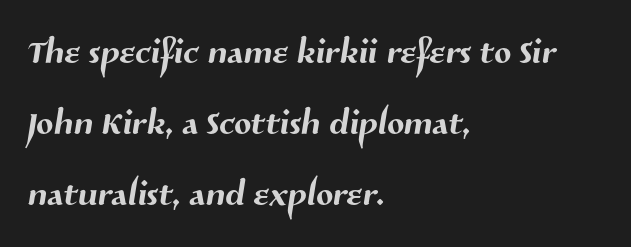
Q: Is the typeface a serif or a sans-serif typeface? A: Sans-serif.
Q: Is the text underlined? A: No.
Q: How is the paragraph aligned? A: Left-aligned.
Q: Is the spacing between letters normal or unusually wide? A: Normal.
Q: Is the spacing between lines tight, normal or loose? A: Normal.
Q: Width (condensed, normal, or wide)? A: Normal.
Q: Stroke contrast? A: Medium.
Q: x-height? A: Medium.
Q: Monospaced? A: No.
